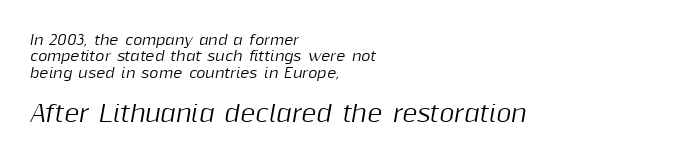
{"italic": "yes", "lean": "right", "slant_degrees": 10, "underline": "no", "align": "left", "line_spacing_ratio": 1.17, "letter_spacing": "normal", "letter_spacing_em": 0.0, "larger_block": "second", "size_ratio": 1.64, "glyph_px": 23}
